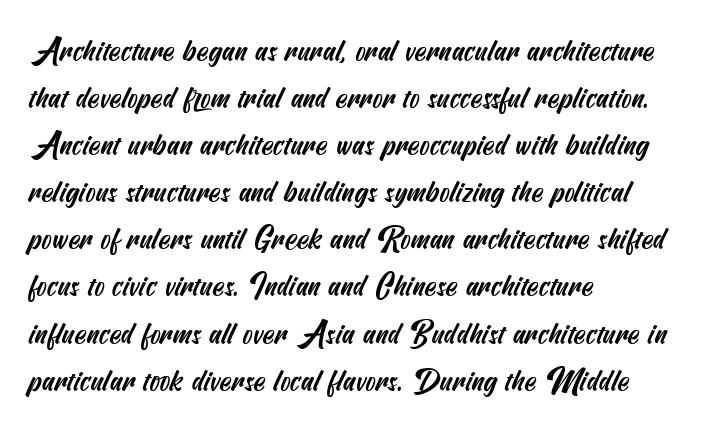
Visually the block forms a straight wall on the left and a jagged coastline on the right. Leading: standard. Type without underlining. Inter-character spacing is left at the font's built-in metrics. Unlike a traditional serif, this face leaves its strokes unadorned.
